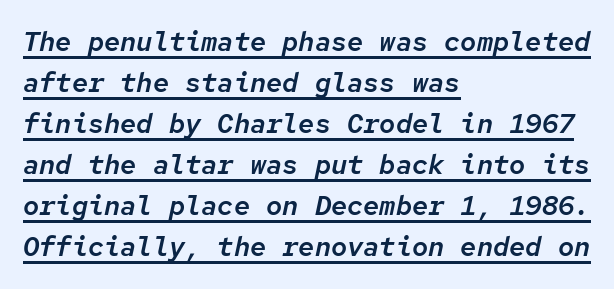
{"italic": "yes", "lean": "right", "slant_degrees": 12, "underline": "yes", "align": "left", "line_spacing": "normal", "line_spacing_ratio": 1.52, "letter_spacing": "normal", "letter_spacing_em": 0.0, "glyph_px": 27}
